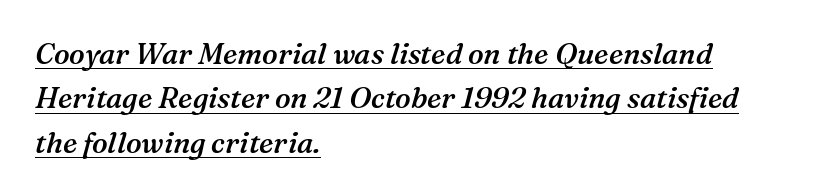
The image shows 29 px semibold serif type, italic (leaning right); set left-aligned, normal line spacing (1.53x), normal letter spacing, underlined; medium stroke contrast and a medium x-height.
